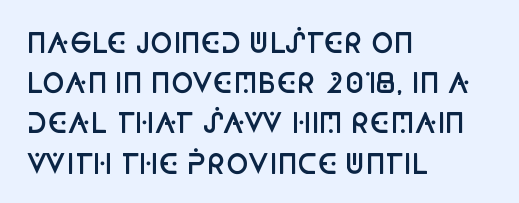
Q: Is the text bold? A: Semi-bold.
Q: Is the text italic (slanted)? A: No, it is upright.
Q: Is the text underlined? A: No.
Q: How is the paragraph aligned? A: Left-aligned.
Q: Is the spacing between letters normal or unusually wide? A: Normal.
Q: Is the spacing between lines tight, normal or loose? A: Normal.
